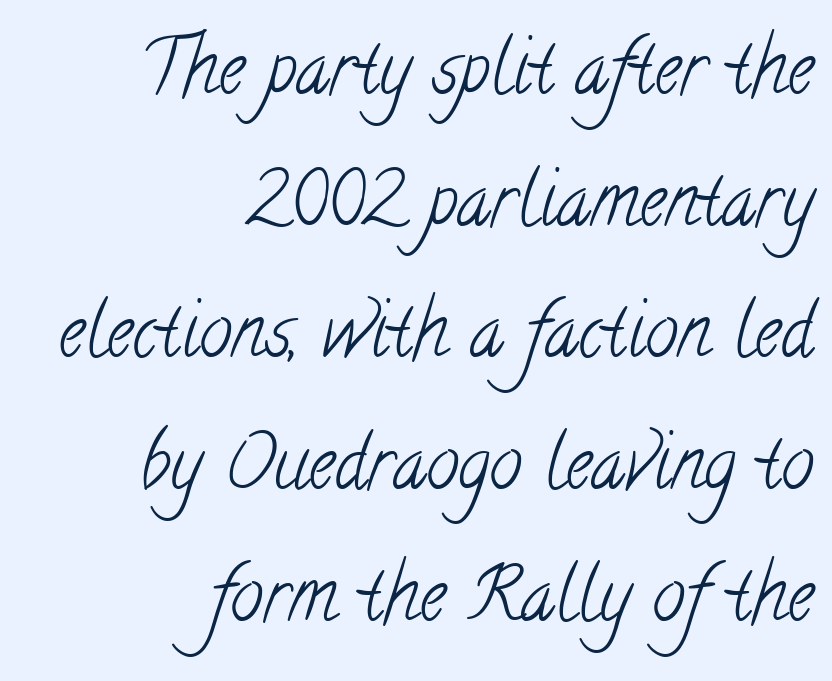
{"serif": "yes", "bold": "no", "weight": "light", "width": "condensed", "stroke_contrast": "low", "x_height": "small", "monospaced": "no", "underline": "no", "align": "right", "line_spacing_ratio": 1.78, "letter_spacing": "normal", "letter_spacing_em": 0.0, "glyph_px": 74}
